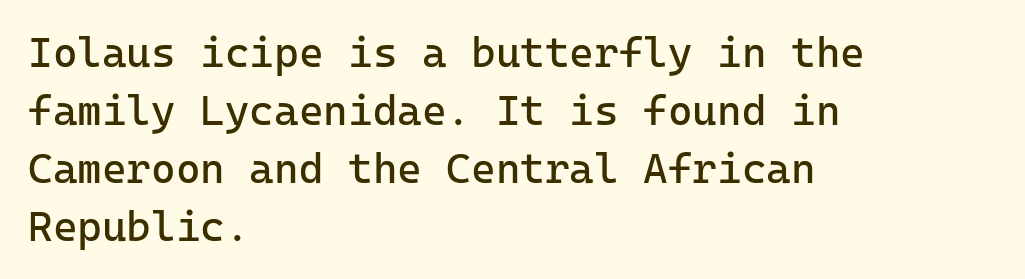
Q: Is the text bold? A: No.
Q: Is the text italic (slanted)? A: No, it is upright.
Q: Is the typeface a serif or a sans-serif typeface? A: Sans-serif.
Q: Is the text underlined? A: No.
Q: How is the paragraph aligned? A: Left-aligned.
Q: Is the spacing between letters normal or unusually wide? A: Normal.
Q: Is the spacing between lines tight, normal or loose? A: Normal.
Q: Width (condensed, normal, or wide)? A: Normal.
Q: Stroke contrast? A: Low.
Q: x-height? A: Medium.
Q: Monospaced? A: Yes.
